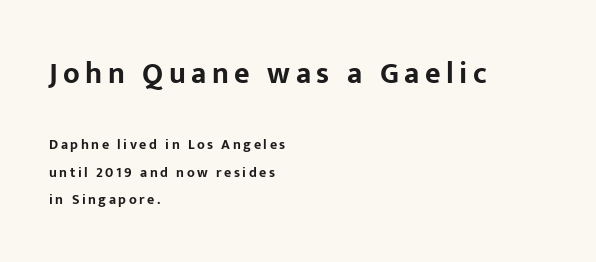
Q: Is the text bold? A: Yes.
Q: Is the text italic (slanted)? A: No, it is upright.
Q: Is the typeface a serif or a sans-serif typeface? A: Sans-serif.
Q: Is the text underlined? A: No.
Q: How is the paragraph aligned? A: Left-aligned.
Q: Is the spacing between lines tight, normal or loose? A: Loose.
Q: Which block of text is set in a larger size, the first (top) or the second (bottom)? A: The first (top) one.
Q: Width (condensed, normal, or wide)? A: Normal.
Q: Stroke contrast? A: Low.
Q: x-height? A: Medium.
Q: Monospaced? A: No.
